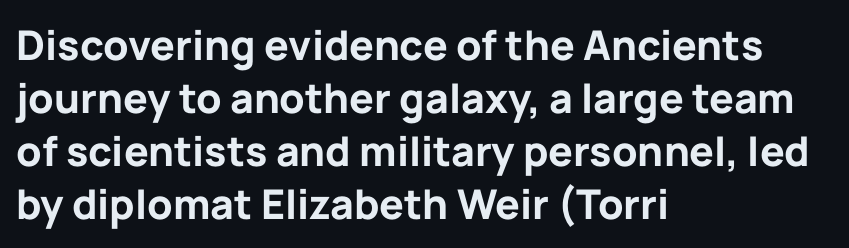
The image shows 41 px bold sans-serif type, upright; set left-aligned, normal line spacing (1.29x), normal letter spacing, not underlined; low stroke contrast and a medium x-height.
